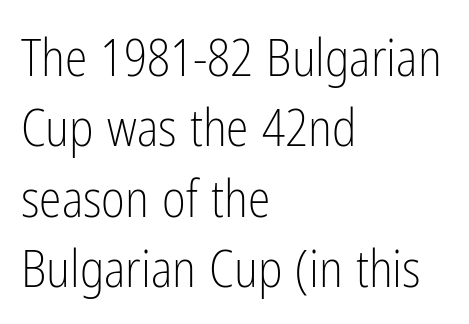
{"serif": "no", "italic": "no", "bold": "no", "weight": "light", "width": "condensed", "stroke_contrast": "low", "x_height": "medium", "monospaced": "no", "underline": "no", "align": "left", "line_spacing": "normal", "line_spacing_ratio": 1.38, "letter_spacing": "normal", "letter_spacing_em": 0.0, "glyph_px": 51}
